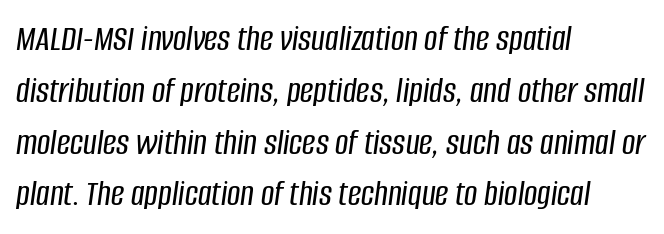
{"italic": "yes", "lean": "right", "slant_degrees": 8, "width": "condensed", "stroke_contrast": "low", "x_height": "large", "monospaced": "no", "underline": "no", "align": "left", "line_spacing": "normal", "line_spacing_ratio": 1.4, "letter_spacing": "normal", "letter_spacing_em": 0.0, "glyph_px": 37}
